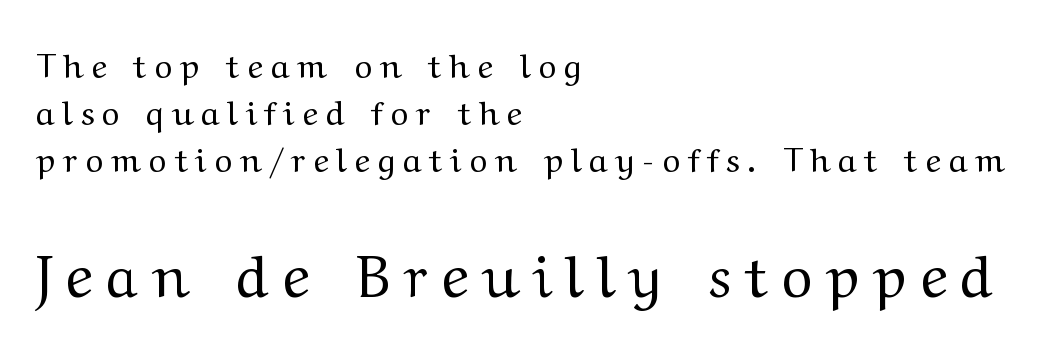
Spacing verdict: proportional, widths tailored to each character. No word sits above an underline. Short note: letters widely spaced. This reads as an unemphasized weight, regular at the heaviest. Interline gaps are of average width in this sample.
